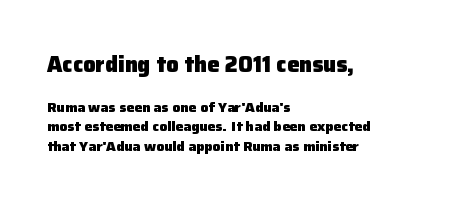
Q: Is the text bold? A: Yes.
Q: Is the text italic (slanted)? A: No, it is upright.
Q: Is the text underlined? A: No.
Q: How is the paragraph aligned? A: Left-aligned.
Q: Is the spacing between letters normal or unusually wide? A: Normal.
Q: Is the spacing between lines tight, normal or loose? A: Normal.
Q: Which block of text is set in a larger size, the first (top) or the second (bottom)? A: The first (top) one.
